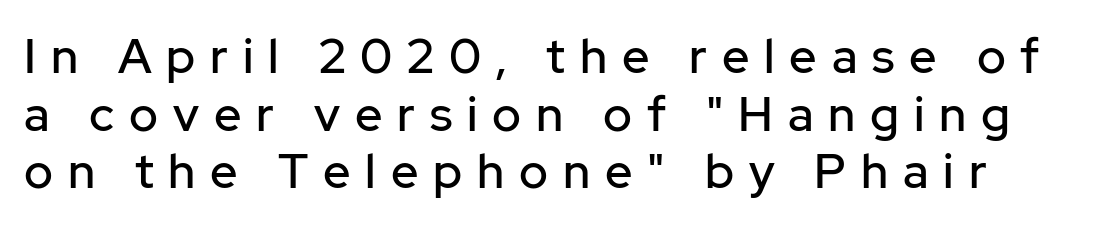
{"serif": "no", "italic": "no", "width": "normal", "stroke_contrast": "low", "x_height": "medium", "monospaced": "no", "underline": "no", "line_spacing_ratio": 1.2, "letter_spacing": "wide", "letter_spacing_em": 0.31, "glyph_px": 48}
